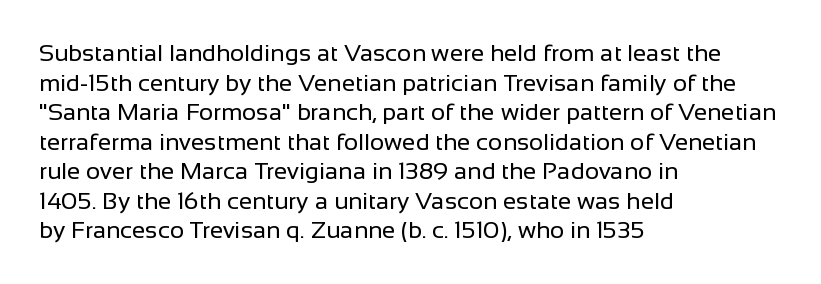
The image shows 24 px text type, upright; set left-aligned, line spacing 1.23x, normal letter spacing, not underlined.
